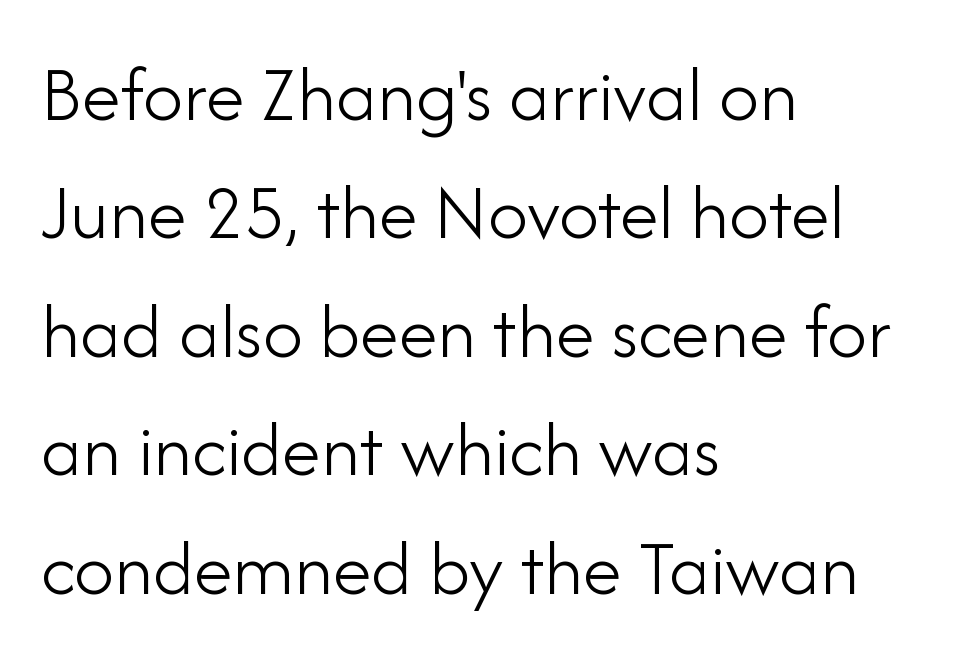
One glance says typical: line gaps are just what's usual. The face used here is proportionally spaced, like ordinary book or web type. The horizontal fit of the characters is conventional and even. A student would call this left alignment; a typographer would say flush left, rag right. Anything drawn beneath the words? Only blank space.
